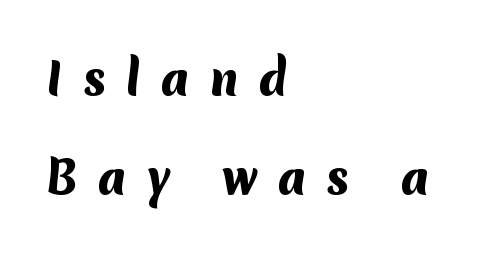
You'd pick this weight for a headline — it's a proper bold. The area under the type is left untouched. Which margin do the lines hug? The left one — the right edge is uneven. What's the leading like? Stretched, with rows far apart. Each letter keeps its own natural width here, so spacing adapts to shape.
